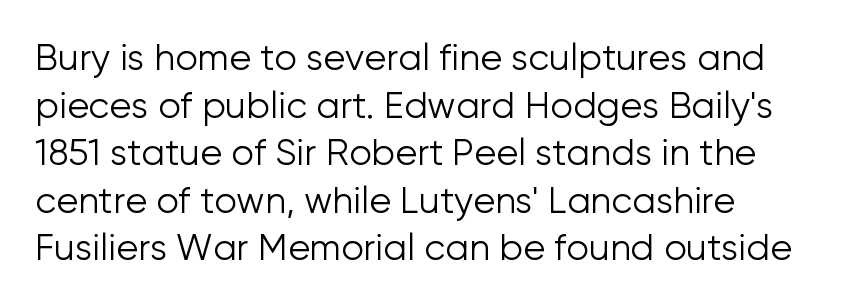
The image shows 36 px light sans-serif type, upright; set left-aligned, normal line spacing (1.32x), normal letter spacing, not underlined; low stroke contrast and a medium x-height.
